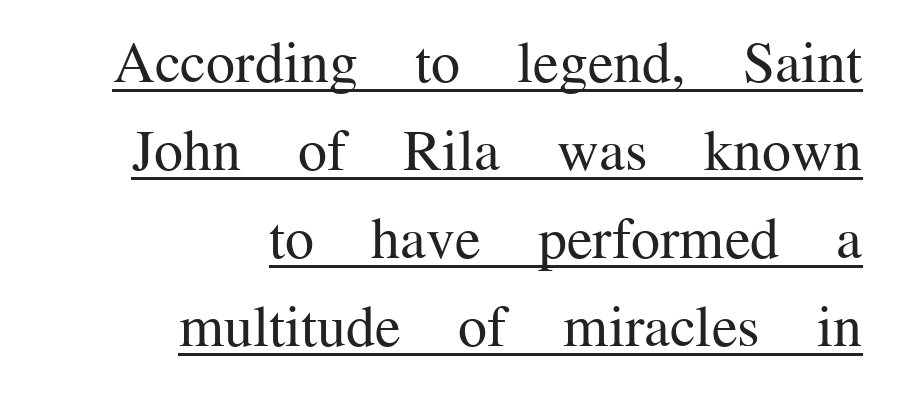
Notice how the stems are strictly vertical — no italics here. The horizontal fit of the characters is conventional and even. Looks like someone drew a line under every word here. The letters advance in unequal steps, a hallmark of proportional type. The passage shown is not bold in any degree.
